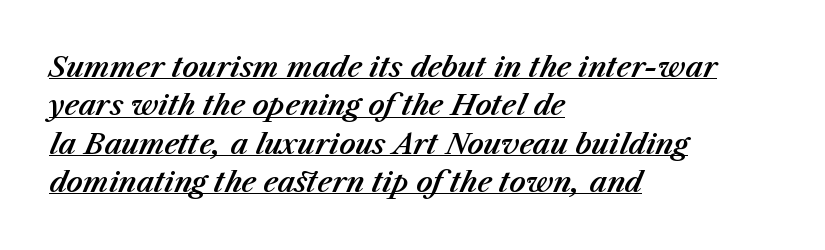
The image shows 28 px text type, italic (leaning right); set left-aligned, normal line spacing (1.37x), normal letter spacing, underlined; medium stroke contrast and a medium x-height.
